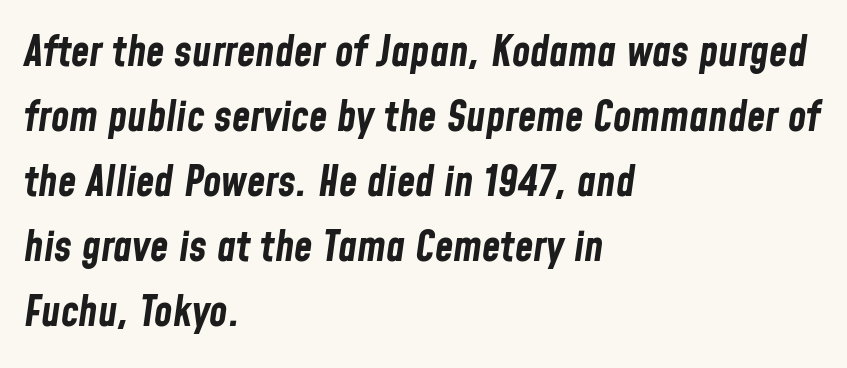
A typesetter would call this proportional, since set widths differ per character. Nobody drew a line under any word here. The face used here has a pronounced slope to its letters. The designer left line spacing at the default. The lines in this sample share a left origin and differ only in where they stop. The face used here has the dense, thick strokes of a bold.
